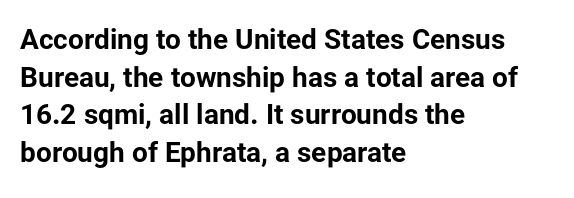
The foot of each line stays bare and open. The text was rendered using a sans face with plain stroke endings. The letters advance in unequal steps, a hallmark of proportional type. Casual observation: everything's shoved over to the left. Regarding leading, the lines here are spaced in the standard way. Nope, not italic — everything's standing straight.
